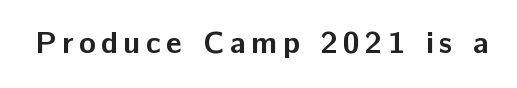
Plenty of ink on the page — the face is bold. The glyphs are unaccompanied by any horizontal stroke below them. Regarding serifs, this sample does without them. The type sits square on the baseline with zero lean.
